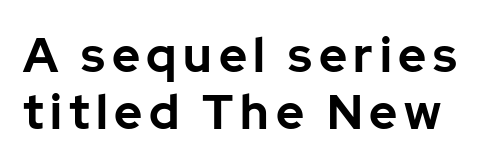
Posture: straight, roman, zero tilt. Check the space under the baseline: it is left empty. This sample has the flowing, uneven cadence of proportional lettering. Typographically, this falls in the sans-serif category.
